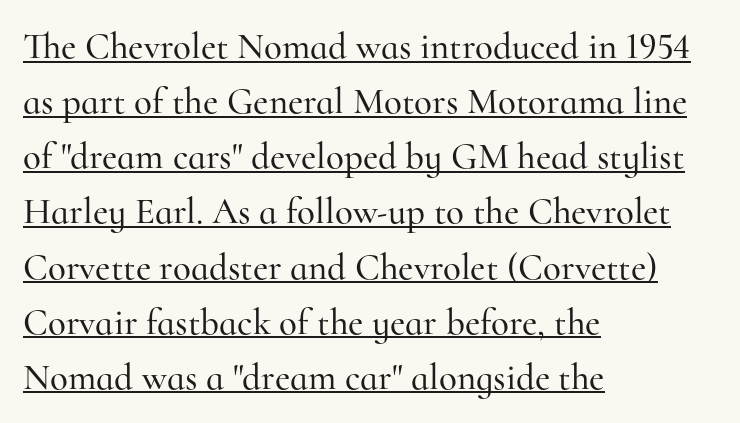
The image shows 37 px serif type, upright; set left-aligned, normal line spacing (1.49x), normal letter spacing, underlined; high stroke contrast and a small x-height.
